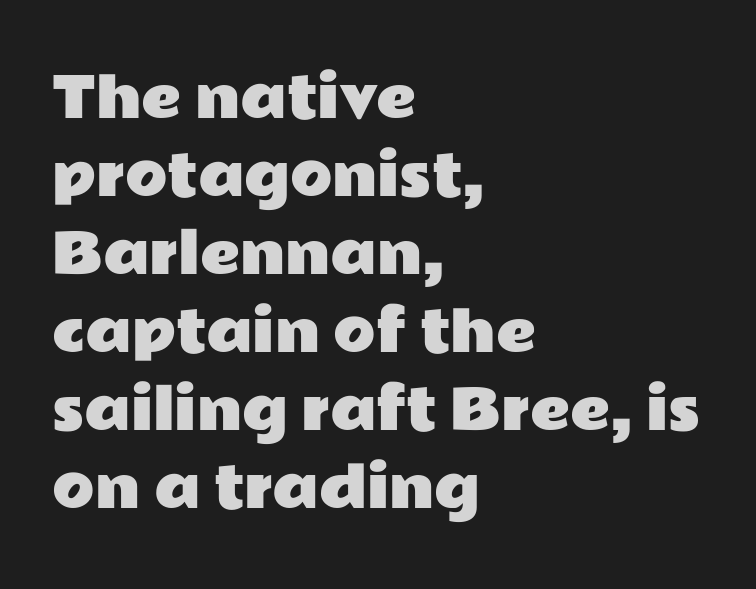
Students, observe: this is what conventionally led text looks like. The horizontal fit of the characters is conventional and even. Looks like regular typesetting: each glyph gets only the width it needs. The gap between lines stays unmarked. Examine the stroke ends and you'll find no serifs. The compositor pushed each line to the left boundary.
